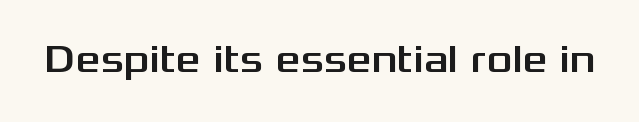
The image shows 39 px wide sans-serif type, upright; set normal letter spacing, not underlined; medium stroke contrast and a medium x-height.
